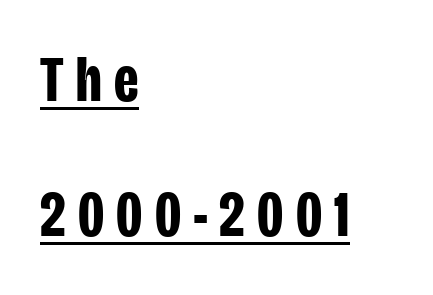
The image shows 65 px bold, condensed sans-serif type, upright; set left-aligned, loose line spacing (2.08x), underlined; low stroke contrast and a large x-height.
